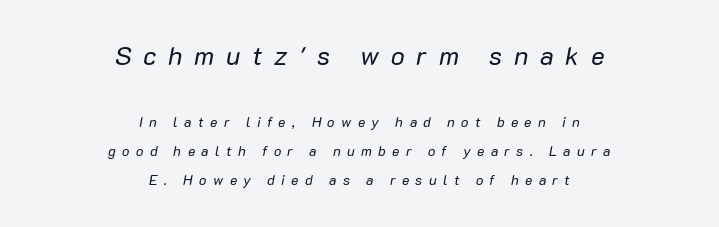
Caption: face not bold, strokes unweighted. Leading: increased. You can tell it's italic because the verticals aren't actually vertical. The initial chunk of copy outweighs the following chunk in type size. The passage shown is not underscored anywhere. This rendering uses center alignment, leaving both contours irregular but symmetric.
